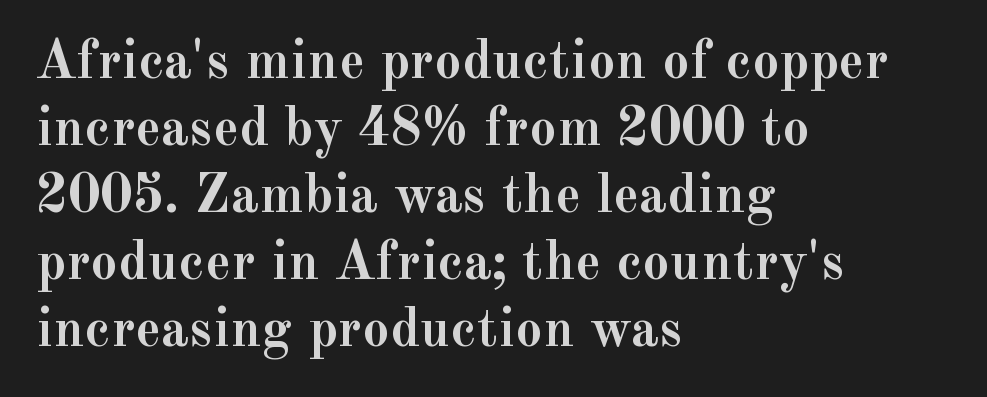
Has an underline been added? It has not. Typographic density is high because the face is bold. There is no visible air inserted between adjacent glyphs. The letters advance in unequal steps, a hallmark of proportional type. The specimen reads as upright at a glance.
